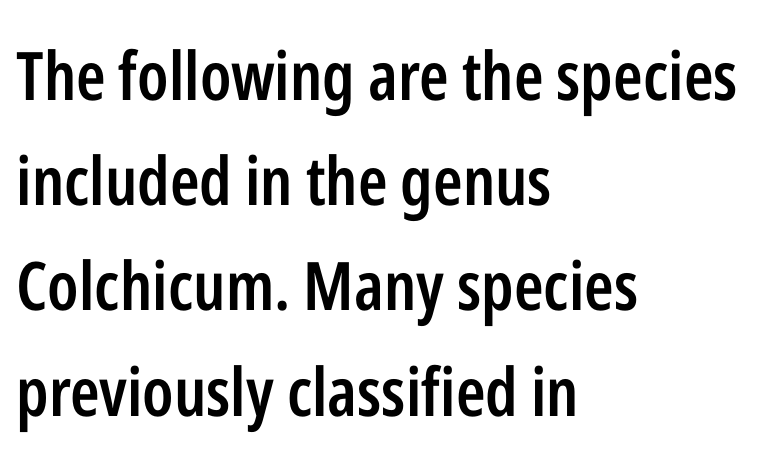
You can tell from the bare stems that sans-serif type was used. Honestly, the row spacing looks completely unremarkable. The gap between lines stays unmarked. Quick note: not italic, upright. You could not count columns in this text — the font is proportionally spaced. Look at the tracking — it's just the regular setting, nothing added.
